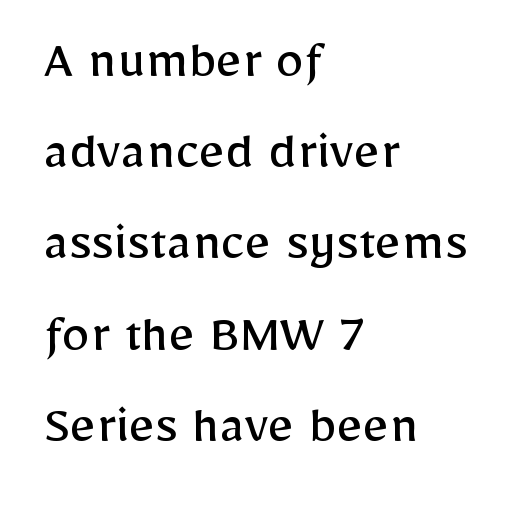
{"serif": "no", "italic": "no", "bold": "no", "weight": "regular", "width": "normal", "stroke_contrast": "low", "x_height": "medium", "monospaced": "no", "underline": "no", "align": "left", "line_spacing": "normal", "line_spacing_ratio": 1.6, "letter_spacing": "normal", "letter_spacing_em": 0.0, "glyph_px": 57}
